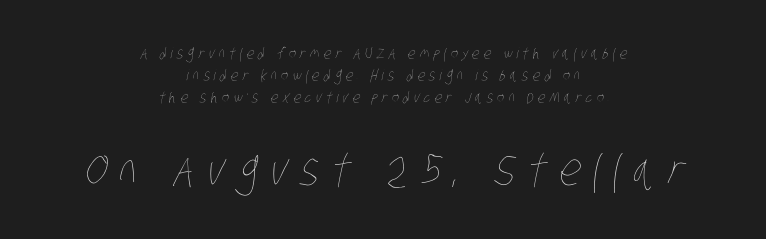
The image shows 44 px thin, condensed type; set centered, normal line spacing (1.48x), unusually wide letter spacing (+0.28 em), not underlined; the second (bottom) block is 2.93x larger; low stroke contrast and a large x-height.
